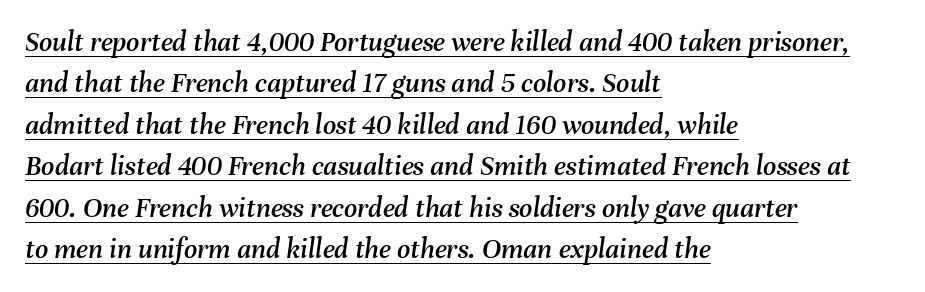
Q: Is the text italic (slanted)? A: Yes, it leans right by about 8 degrees.
Q: Is the text underlined? A: Yes.
Q: How is the paragraph aligned? A: Left-aligned.
Q: Is the spacing between letters normal or unusually wide? A: Normal.
Q: Is the spacing between lines tight, normal or loose? A: Normal.
Q: Width (condensed, normal, or wide)? A: Normal.
Q: Stroke contrast? A: Medium.
Q: x-height? A: Medium.
Q: Monospaced? A: No.
